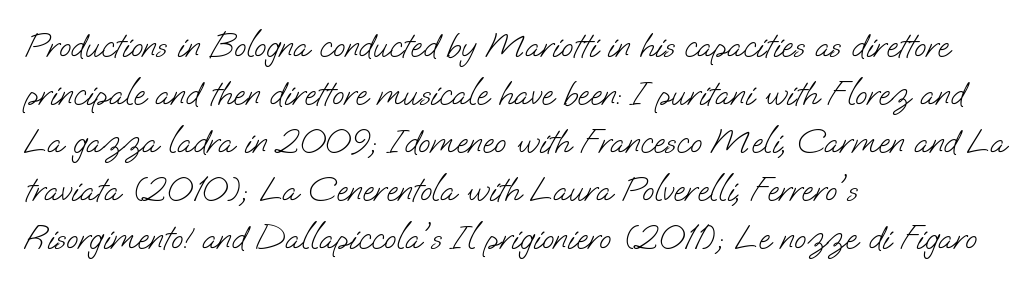
The image shows 35 px light sans-serif type; set left-aligned, normal line spacing (1.37x), normal letter spacing, not underlined; low stroke contrast and a small x-height.
